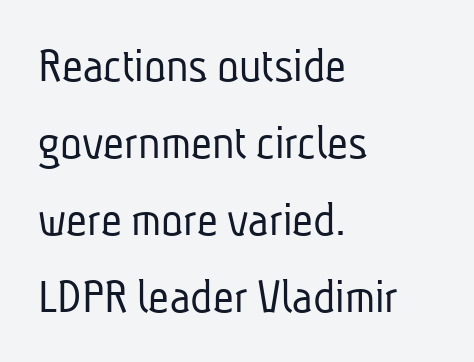
The image shows 51 px light, condensed sans-serif type; set left-aligned, normal line spacing (1.51x), normal letter spacing, not underlined; low stroke contrast and a medium x-height.
